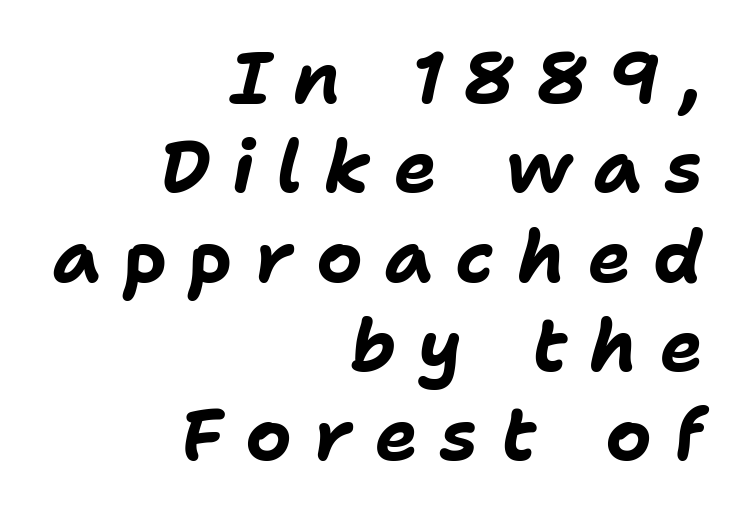
How are the letters spaced? Widely, with obvious added tracking. The string is rendered with underlining switched off. The specimen reads as italic at a glance. Where is the straight margin? On the right. What weight is shown? A full bold with thick strokes.
